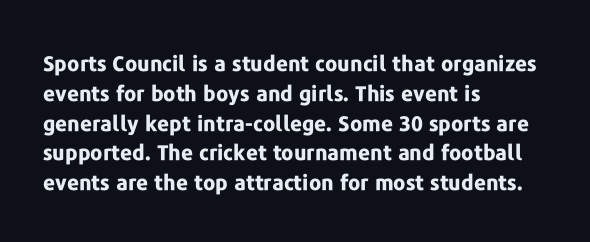
Q: Is the text bold? A: Yes.
Q: Is the text italic (slanted)? A: No, it is upright.
Q: Is the text underlined? A: No.
Q: How is the paragraph aligned? A: Left-aligned.
Q: Is the spacing between letters normal or unusually wide? A: Normal.
Q: Is the spacing between lines tight, normal or loose? A: Normal.
